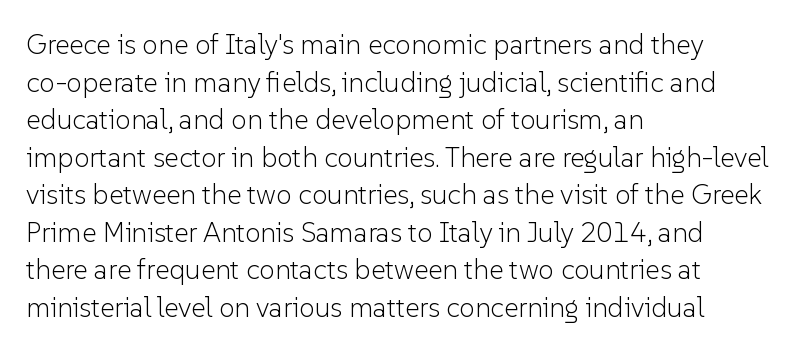
Q: Is the text bold? A: No.
Q: Is the text italic (slanted)? A: No, it is upright.
Q: Is the typeface a serif or a sans-serif typeface? A: Sans-serif.
Q: Is the text underlined? A: No.
Q: How is the paragraph aligned? A: Left-aligned.
Q: Is the spacing between letters normal or unusually wide? A: Normal.
Q: Is the spacing between lines tight, normal or loose? A: Normal.
Q: Width (condensed, normal, or wide)? A: Normal.
Q: Stroke contrast? A: Low.
Q: x-height? A: Medium.
Q: Monospaced? A: No.
